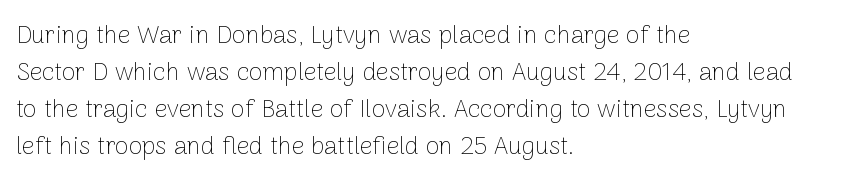
A typesetter would call this leading conventional body-copy spacing. Descender tails drop into unmarked territory. Visually the block forms a straight wall on the left and a jagged coastline on the right. Do the letters lean? They stand straight.
